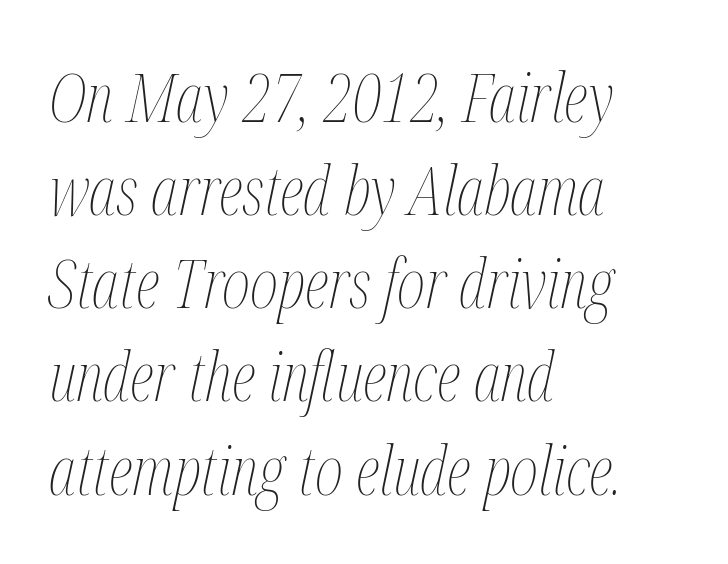
The image shows 68 px thin, condensed type, italic (leaning right); set left-aligned, normal line spacing (1.37x), normal letter spacing, not underlined; medium stroke contrast and a medium x-height.
